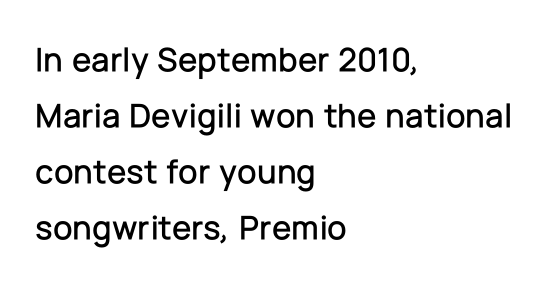
Q: Is the text italic (slanted)? A: No, it is upright.
Q: Is the typeface a serif or a sans-serif typeface? A: Sans-serif.
Q: Is the text underlined? A: No.
Q: How is the paragraph aligned? A: Left-aligned.
Q: Is the spacing between letters normal or unusually wide? A: Normal.
Q: Is the spacing between lines tight, normal or loose? A: Normal.
Q: Width (condensed, normal, or wide)? A: Normal.
Q: Stroke contrast? A: Low.
Q: x-height? A: Medium.
Q: Monospaced? A: No.
